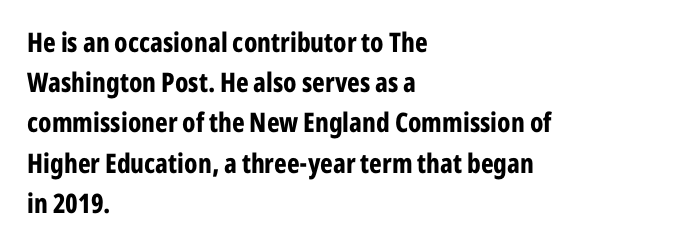
The rag falls on the right side of this text block. The axis of the letterforms is exactly vertical. Descender tails drop into unmarked territory. Inter-character spacing is left at the font's built-in metrics. Heavy, bold letterforms.
